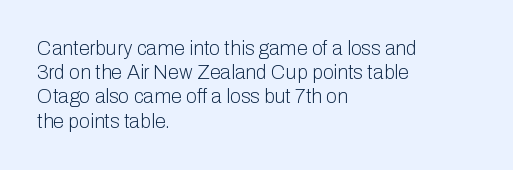
{"italic": "no", "bold": "no", "underline": "no", "align": "left", "line_spacing_ratio": 1.21, "letter_spacing": "normal", "letter_spacing_em": 0.0, "glyph_px": 20}
